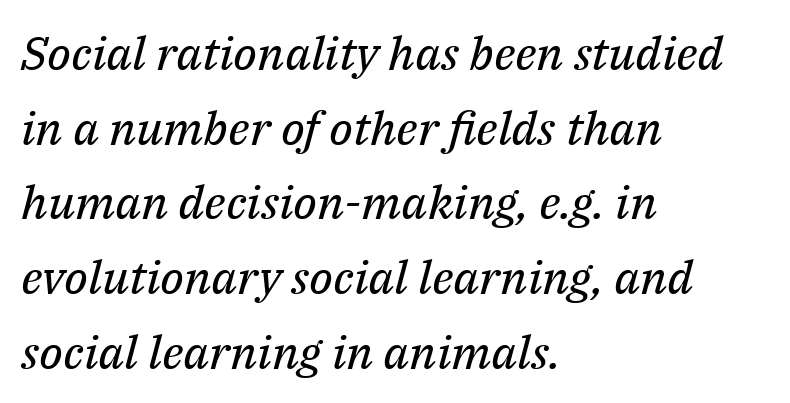
Q: Is the text bold? A: No.
Q: Is the text italic (slanted)? A: Yes, it leans right by about 14 degrees.
Q: Is the typeface a serif or a sans-serif typeface? A: Serif.
Q: Is the text underlined? A: No.
Q: How is the paragraph aligned? A: Left-aligned.
Q: Is the spacing between letters normal or unusually wide? A: Normal.
Q: Is the spacing between lines tight, normal or loose? A: Normal.
Q: Width (condensed, normal, or wide)? A: Normal.
Q: Stroke contrast? A: Medium.
Q: x-height? A: Medium.
Q: Monospaced? A: No.
